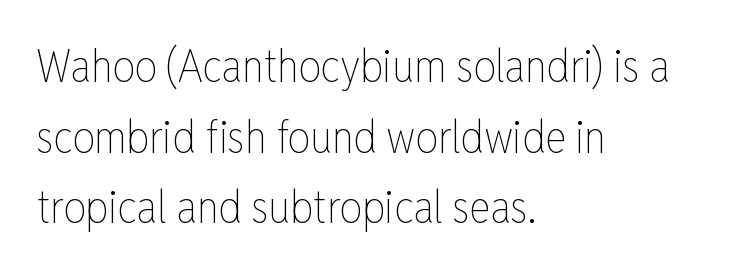
Q: Is the text bold? A: No.
Q: Is the text italic (slanted)? A: No, it is upright.
Q: Is the text underlined? A: No.
Q: How is the paragraph aligned? A: Left-aligned.
Q: Is the spacing between letters normal or unusually wide? A: Normal.
Q: Is the spacing between lines tight, normal or loose? A: Normal.
Q: Width (condensed, normal, or wide)? A: Condensed.
Q: Stroke contrast? A: Low.
Q: x-height? A: Medium.
Q: Monospaced? A: No.
